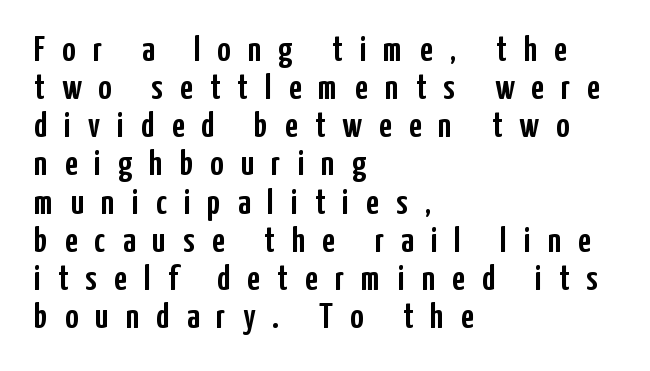
Q: Is the text italic (slanted)? A: No, it is upright.
Q: Is the typeface a serif or a sans-serif typeface? A: Sans-serif.
Q: Is the text underlined? A: No.
Q: How is the paragraph aligned? A: Left-aligned.
Q: Is the spacing between letters normal or unusually wide? A: Unusually wide.
Q: Is the spacing between lines tight, normal or loose? A: Tight.
Q: Width (condensed, normal, or wide)? A: Condensed.
Q: Stroke contrast? A: Low.
Q: x-height? A: Medium.
Q: Monospaced? A: No.
